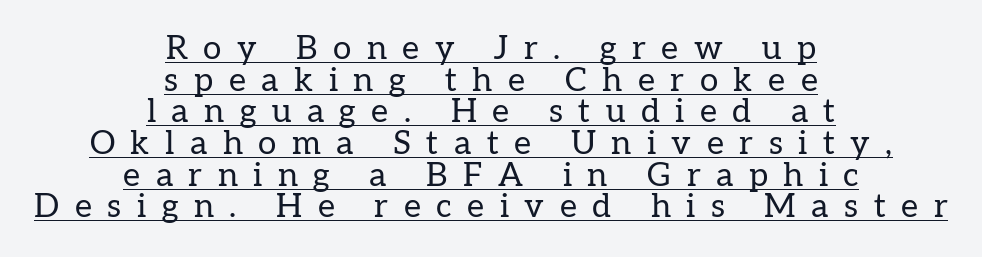
The image shows 33 px regular-weight serif type, upright; set centered, tight line spacing (0.96x), unusually wide letter spacing (+0.47 em), underlined; low stroke contrast and a medium x-height.
